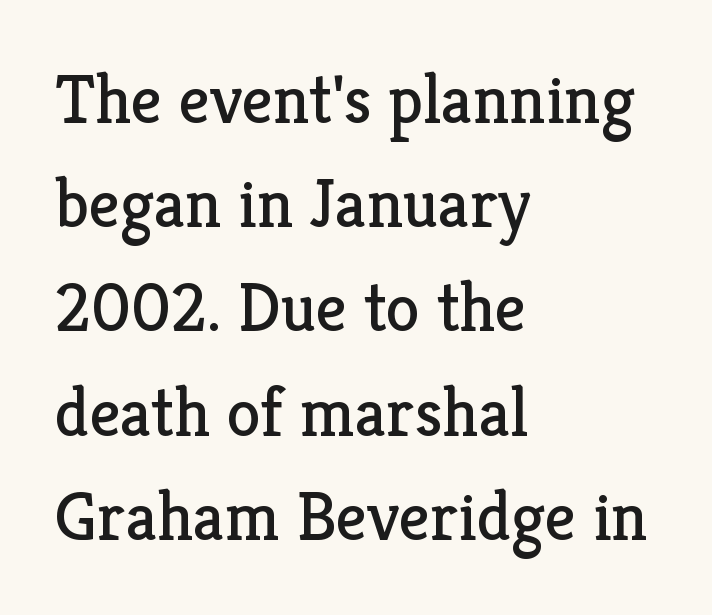
A quiet, ordinary-to-light weight characterises the typeface. The face used here is proportionally spaced, like ordinary book or web type. The horizontal fit of the characters is conventional and even. This sample uses an upright cut, with every glyph sitting square on the baseline.
